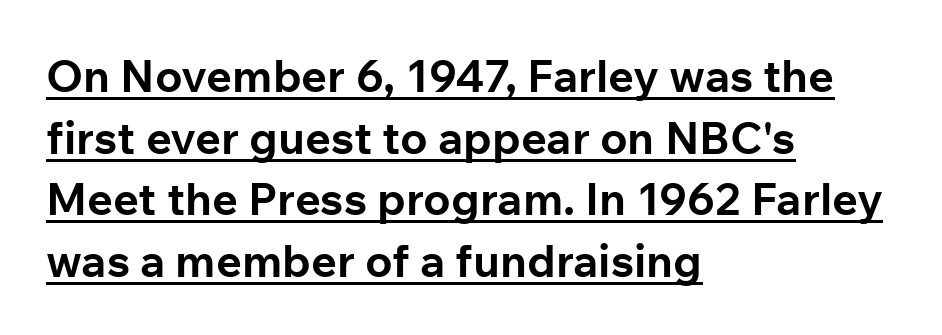
The image shows 45 px bold sans-serif type, upright; set left-aligned, normal line spacing (1.37x), normal letter spacing, underlined; low stroke contrast and a medium x-height.
